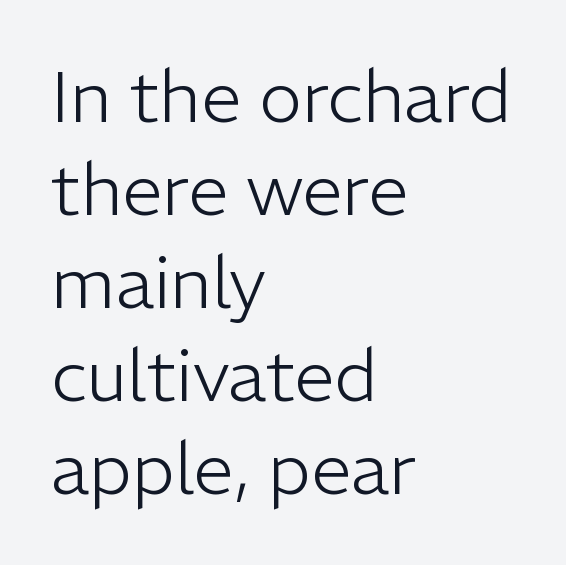
Q: Is the text bold? A: No.
Q: Is the text italic (slanted)? A: No, it is upright.
Q: Is the typeface a serif or a sans-serif typeface? A: Sans-serif.
Q: Is the text underlined? A: No.
Q: How is the paragraph aligned? A: Left-aligned.
Q: Is the spacing between letters normal or unusually wide? A: Normal.
Q: Is the spacing between lines tight, normal or loose? A: Normal.
Q: Width (condensed, normal, or wide)? A: Normal.
Q: Stroke contrast? A: Low.
Q: x-height? A: Medium.
Q: Monospaced? A: No.
